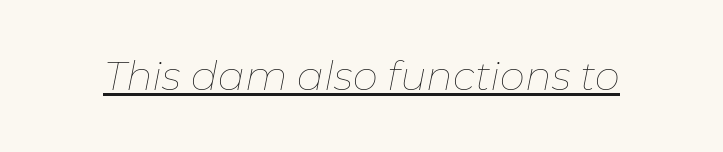
Q: Is the text bold? A: No.
Q: Is the text italic (slanted)? A: Yes, it leans right by about 11 degrees.
Q: Is the text underlined? A: Yes.
Q: Is the spacing between letters normal or unusually wide? A: Normal.
Q: Width (condensed, normal, or wide)? A: Normal.
Q: Stroke contrast? A: Low.
Q: x-height? A: Medium.
Q: Monospaced? A: No.
